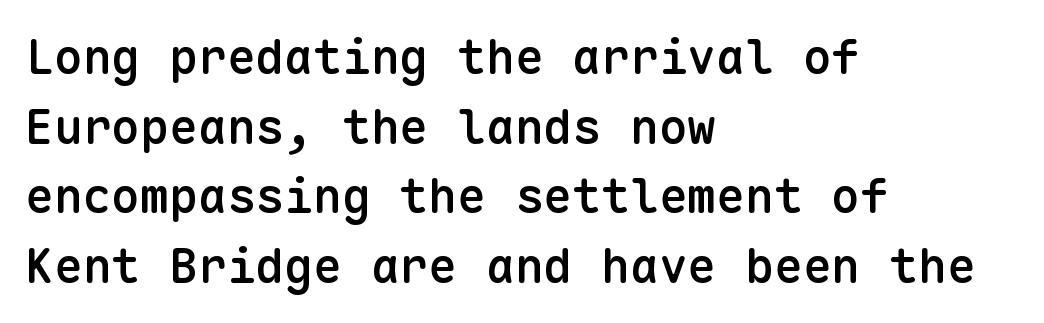
{"serif": "no", "italic": "no", "bold": "semi", "weight": "semibold", "width": "normal", "stroke_contrast": "low", "x_height": "medium", "monospaced": "yes", "underline": "no", "align": "left", "line_spacing": "normal", "line_spacing_ratio": 1.45, "letter_spacing": "normal", "letter_spacing_em": 0.0, "glyph_px": 48}
